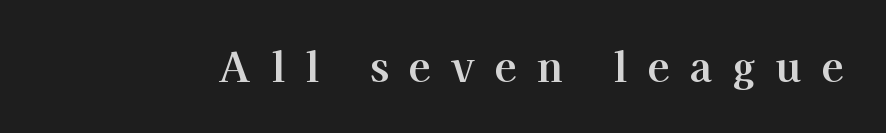
{"serif": "yes", "italic": "no", "width": "normal", "stroke_contrast": "high", "x_height": "medium", "monospaced": "no", "underline": "no", "letter_spacing": "wide", "letter_spacing_em": 0.49, "glyph_px": 41}
